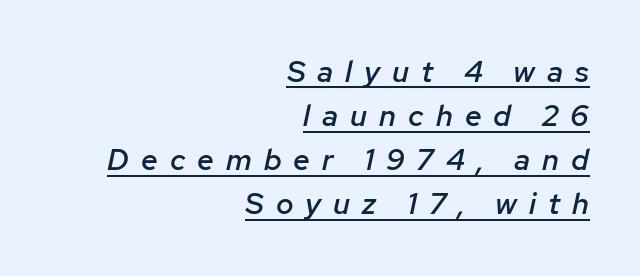
The image shows 30 px semibold type, italic (leaning right); set right-aligned, normal line spacing (1.47x), unusually wide letter spacing (+0.4 em), underlined; low stroke contrast and a medium x-height.
